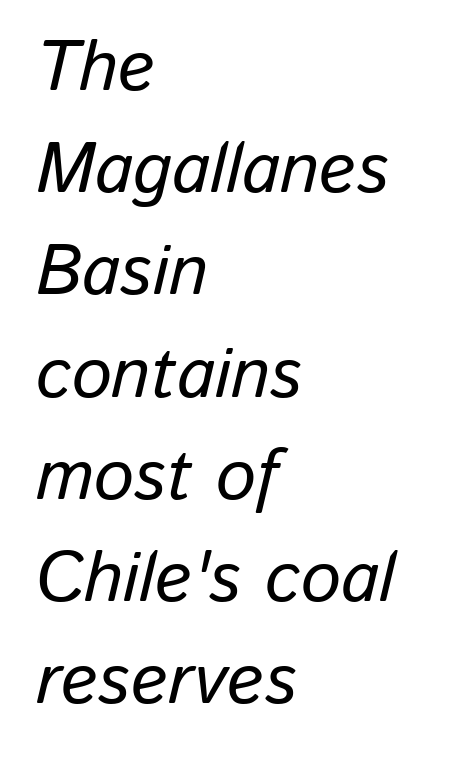
Q: Is the text italic (slanted)? A: Yes, it leans right by about 13 degrees.
Q: Is the text underlined? A: No.
Q: How is the paragraph aligned? A: Left-aligned.
Q: Is the spacing between letters normal or unusually wide? A: Normal.
Q: Is the spacing between lines tight, normal or loose? A: Normal.
Q: Width (condensed, normal, or wide)? A: Normal.
Q: Stroke contrast? A: Low.
Q: x-height? A: Medium.
Q: Monospaced? A: No.
